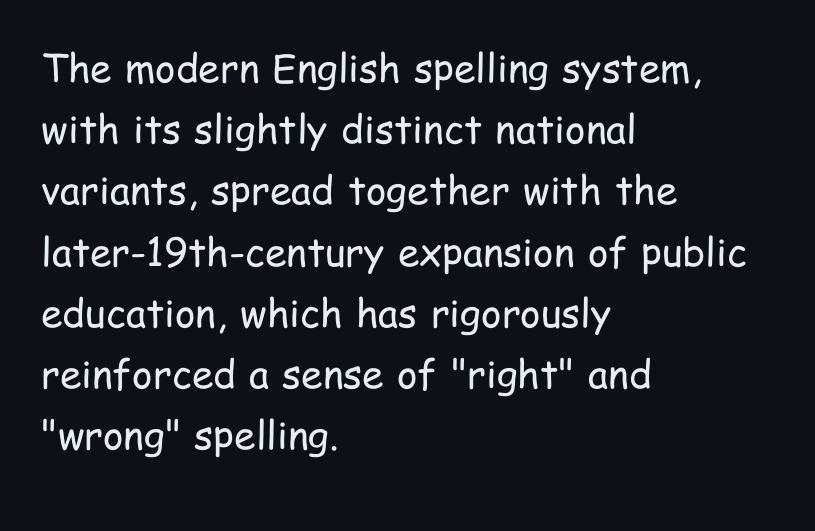
Q: Is the text bold? A: No.
Q: Is the text italic (slanted)? A: No, it is upright.
Q: Is the typeface a serif or a sans-serif typeface? A: Sans-serif.
Q: Is the text underlined? A: No.
Q: How is the paragraph aligned? A: Left-aligned.
Q: Is the spacing between letters normal or unusually wide? A: Normal.
Q: Is the spacing between lines tight, normal or loose? A: Normal.
Q: Width (condensed, normal, or wide)? A: Condensed.
Q: Stroke contrast? A: Low.
Q: x-height? A: Medium.
Q: Monospaced? A: No.
